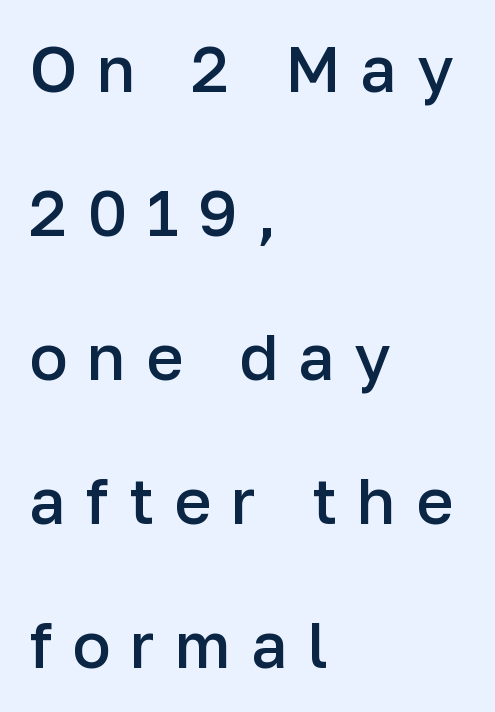
The image shows 64 px semibold sans-serif type, upright; set left-aligned, loose line spacing (2.25x), unusually wide letter spacing (+0.31 em), not underlined; low stroke contrast and a medium x-height.
